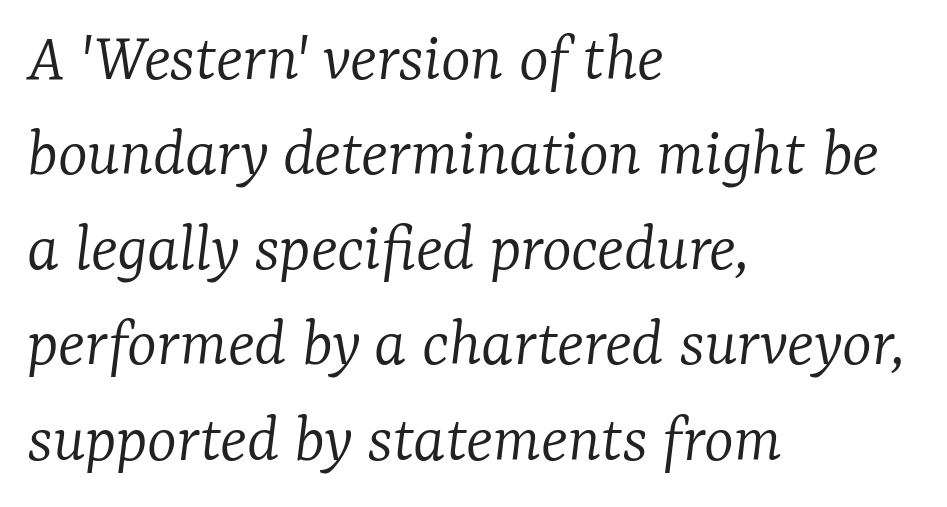
{"serif": "yes", "italic": "yes", "lean": "right", "slant_degrees": 7, "bold": "no", "weight": "light", "width": "normal", "stroke_contrast": "low", "x_height": "medium", "monospaced": "no", "underline": "no", "align": "left", "line_spacing": "normal", "line_spacing_ratio": 1.34, "letter_spacing": "normal", "letter_spacing_em": 0.0, "glyph_px": 71}
